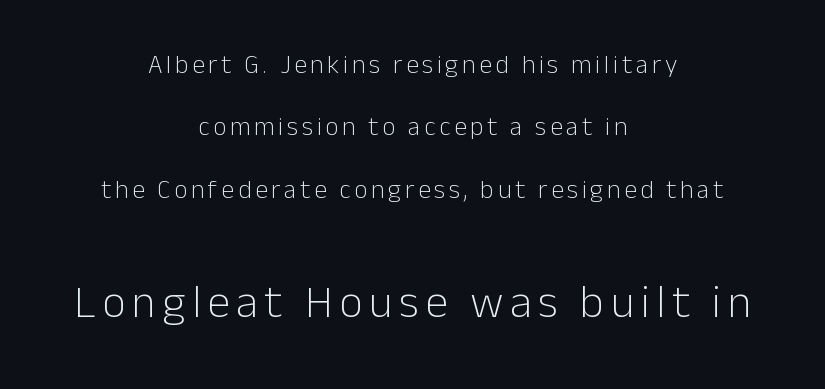
This rendering features lettering with no underline. Unlike italic type, these characters show no tilt at all. Typeset on center — no edge is straight. Interline gaps are noticeably wide in this sample. The text was rendered using a sans face with plain stroke endings. Of the two passages, the one underneath uses the larger point size.
